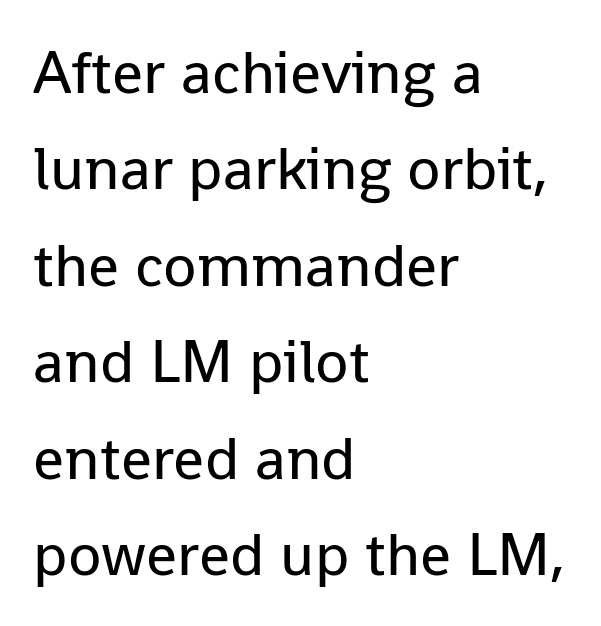
{"serif": "no", "italic": "no", "bold": "no", "weight": "regular", "width": "normal", "stroke_contrast": "low", "x_height": "medium", "monospaced": "no", "underline": "no", "align": "left", "line_spacing": "normal", "line_spacing_ratio": 1.58, "letter_spacing": "normal", "letter_spacing_em": 0.0, "glyph_px": 61}
